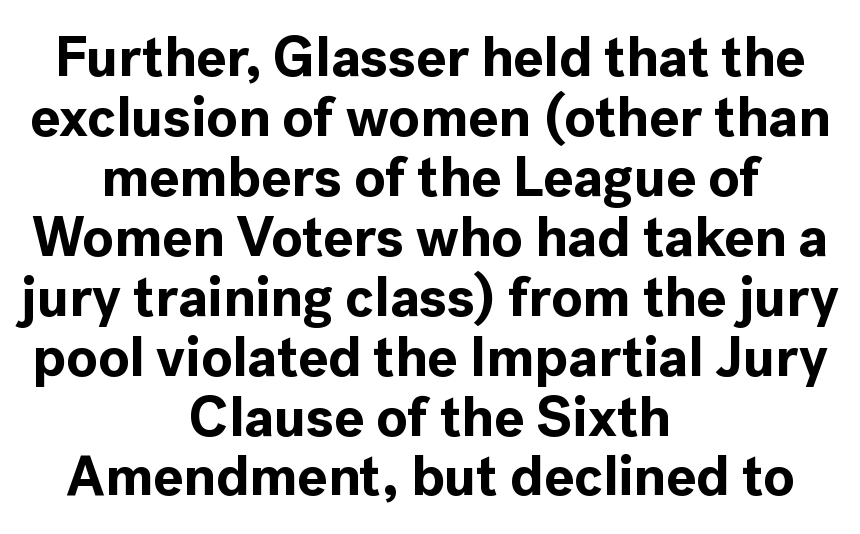
Q: Is the text bold? A: Yes.
Q: Is the text italic (slanted)? A: No, it is upright.
Q: Is the typeface a serif or a sans-serif typeface? A: Sans-serif.
Q: Is the text underlined? A: No.
Q: How is the paragraph aligned? A: Centered.
Q: Is the spacing between letters normal or unusually wide? A: Normal.
Q: Is the spacing between lines tight, normal or loose? A: Tight.
Q: Width (condensed, normal, or wide)? A: Normal.
Q: x-height? A: Medium.
Q: Monospaced? A: No.
